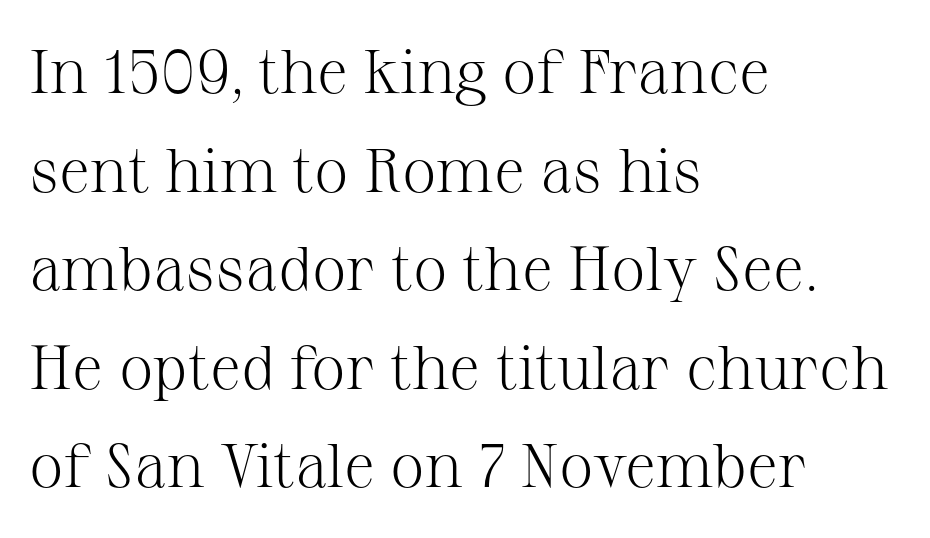
Q: Is the text bold? A: No.
Q: Is the text italic (slanted)? A: No, it is upright.
Q: Is the typeface a serif or a sans-serif typeface? A: Serif.
Q: Is the text underlined? A: No.
Q: How is the paragraph aligned? A: Left-aligned.
Q: Is the spacing between letters normal or unusually wide? A: Normal.
Q: Is the spacing between lines tight, normal or loose? A: Normal.
Q: Width (condensed, normal, or wide)? A: Normal.
Q: Stroke contrast? A: Medium.
Q: x-height? A: Medium.
Q: Monospaced? A: No.
